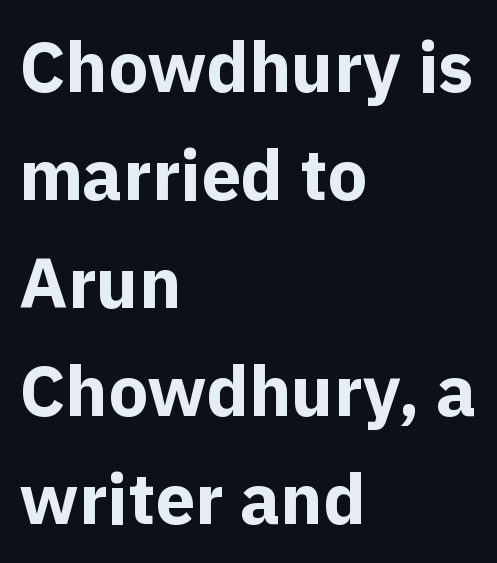
Is the block centered? No — it sits flush against the left margin. In terms of leading, this rendering sits right in the middle. A sans-serif font was chosen for this passage. Typographic density is high because the face is bold. Words float on clear page, feet unadorned. Unlike italic type, these characters show no tilt at all.
